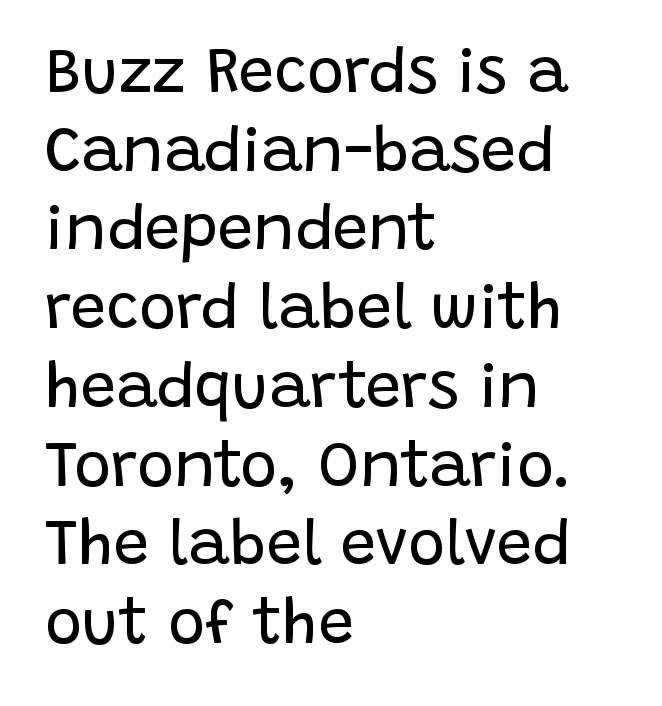
No letter is thick-stroked: the sample isn't bold. Is this a fixed-width face? No — the glyphs have proportional, varying widths. The rows are spaced the way most documents space them. These lines keep a tight, regular rhythm from letter to letter.
